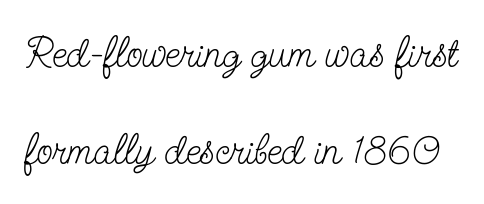
{"serif": "yes", "bold": "no", "weight": "light", "width": "condensed", "stroke_contrast": "low", "x_height": "small", "monospaced": "no", "underline": "no", "line_spacing": "loose", "line_spacing_ratio": 2.31, "letter_spacing": "normal", "letter_spacing_em": 0.0, "glyph_px": 42}
